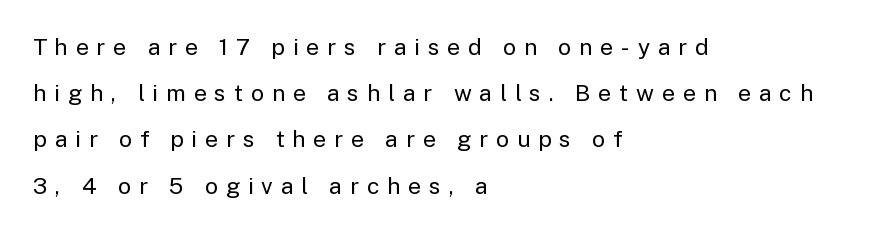
Is there much room between lines? Yes — plenty of vertical air separates them. If you drew a line through each stem, it would be perfectly vertical. Bold? No — there's no thickening of the strokes. Glyph-to-glyph distance is far greater than everyday printed text. These lines stack with their left ends in a neat column. Beneath every word, the page is bare.
